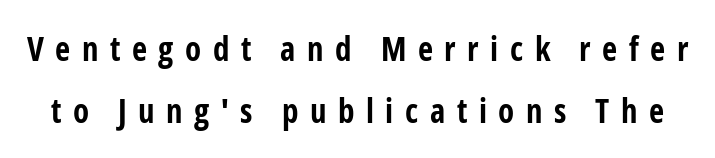
{"serif": "no", "italic": "no", "bold": "yes", "weight": "bold", "width": "condensed", "stroke_contrast": "low", "x_height": "medium", "monospaced": "no", "underline": "no", "line_spacing_ratio": 1.87, "letter_spacing": "wide", "letter_spacing_em": 0.35, "glyph_px": 33}
